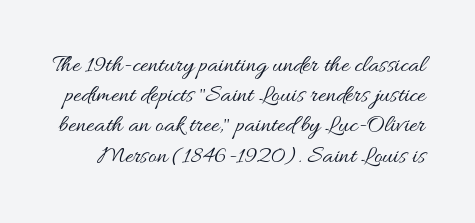
{"bold": "no", "underline": "no", "line_spacing_ratio": 1.21, "letter_spacing": "normal", "letter_spacing_em": 0.0, "glyph_px": 25}
